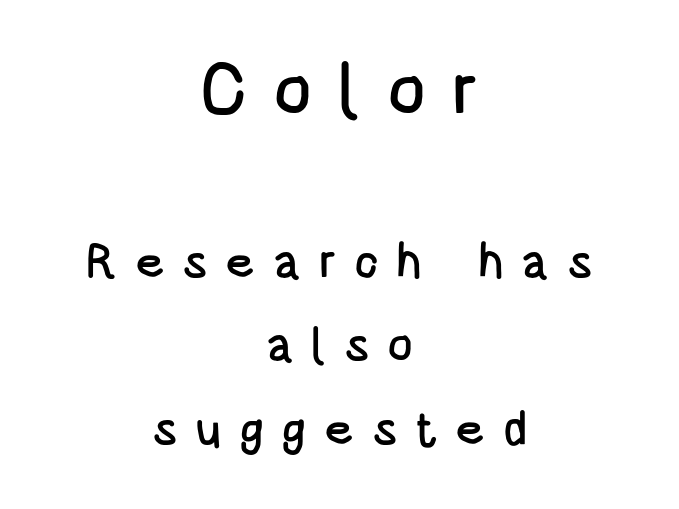
Check the space under the baseline: it is left empty. The passage shown is typed in a proportional face where columns would drift. These lines are composed in type without serifs. Block one is the big one; block two sits smaller underneath. The lettering stays uniformly vertical, giving the passage a roman look. Short and long lines alike share a common midpoint.
